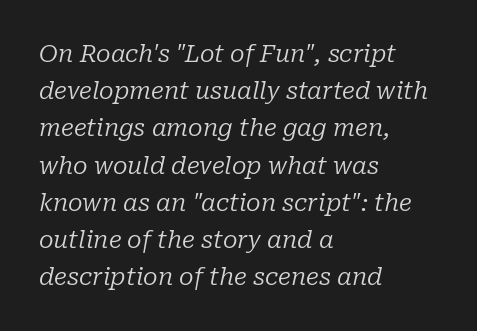
The rag falls on the right side of this text block. The space beneath each line is pristine and unruled. When letters slant like this, we call the style italic. On a weight scale, this lands at 450 or below. Students, observe: this is what conventionally led text looks like.
